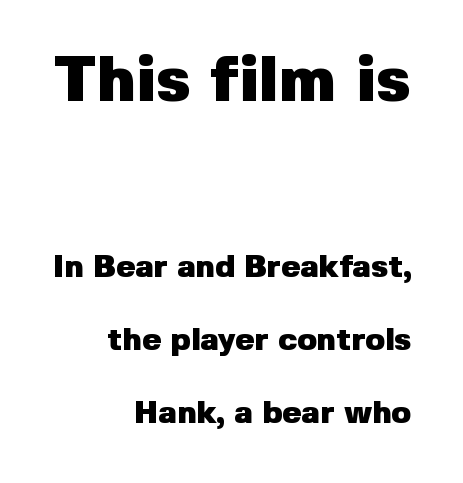
The image shows 65 px heavy sans-serif type, upright; set right-aligned, loose line spacing (2.29x), normal letter spacing, not underlined; the first (top) block is 2.03x larger; low stroke contrast and a medium x-height.
